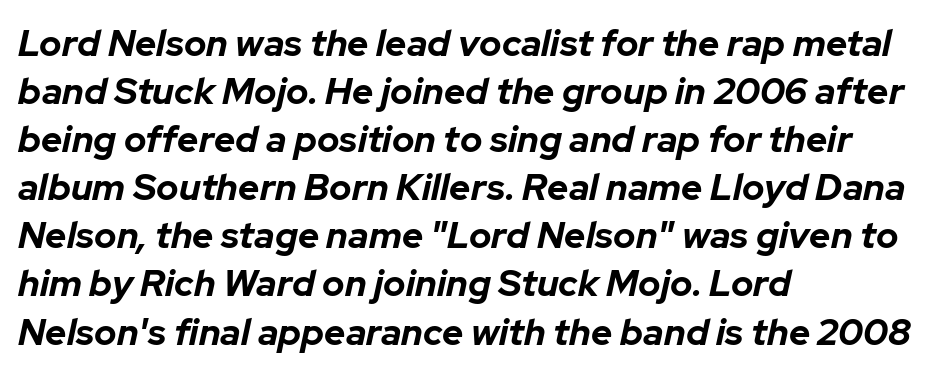
Italic? Definitely — the glyphs are oblique. The paragraph has a hard left edge and a soft right edge. The passage shown is typed in a proportional face where columns would drift. The passage shown is not underscored anywhere.
